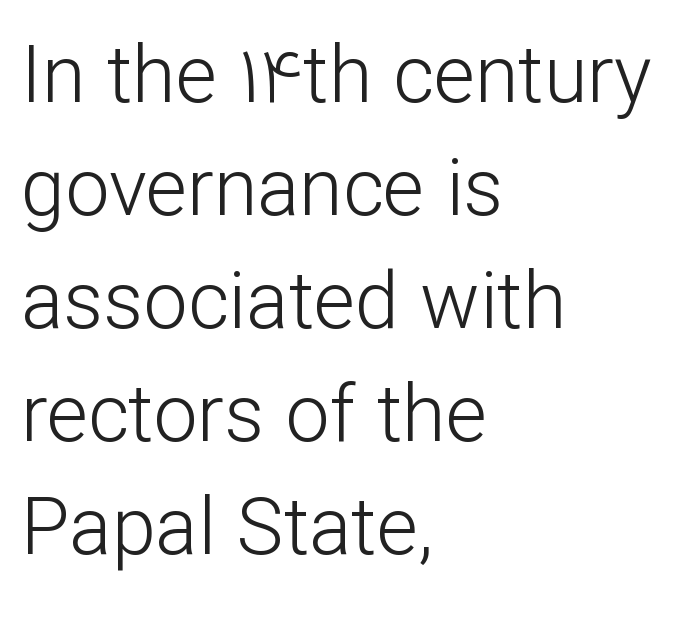
{"serif": "no", "italic": "no", "bold": "no", "weight": "light", "width": "normal", "stroke_contrast": "low", "x_height": "medium", "monospaced": "no", "underline": "no", "align": "left", "line_spacing": "normal", "line_spacing_ratio": 1.43, "letter_spacing": "normal", "letter_spacing_em": 0.0, "glyph_px": 79}
